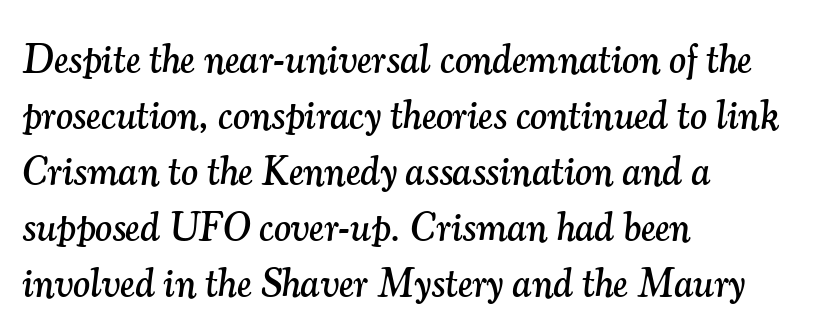
Q: Is the text italic (slanted)? A: Yes, it leans right by about 7 degrees.
Q: Is the typeface a serif or a sans-serif typeface? A: Serif.
Q: Is the text underlined? A: No.
Q: How is the paragraph aligned? A: Left-aligned.
Q: Is the spacing between letters normal or unusually wide? A: Normal.
Q: Is the spacing between lines tight, normal or loose? A: Normal.
Q: Width (condensed, normal, or wide)? A: Normal.
Q: Stroke contrast? A: Medium.
Q: x-height? A: Small.
Q: Monospaced? A: No.
